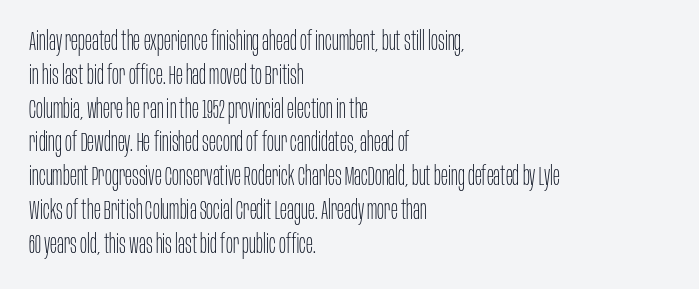
Q: Is the text bold? A: No.
Q: Is the text italic (slanted)? A: No, it is upright.
Q: Is the text underlined? A: No.
Q: How is the paragraph aligned? A: Left-aligned.
Q: Is the spacing between letters normal or unusually wide? A: Normal.
Q: Is the spacing between lines tight, normal or loose? A: Normal.
